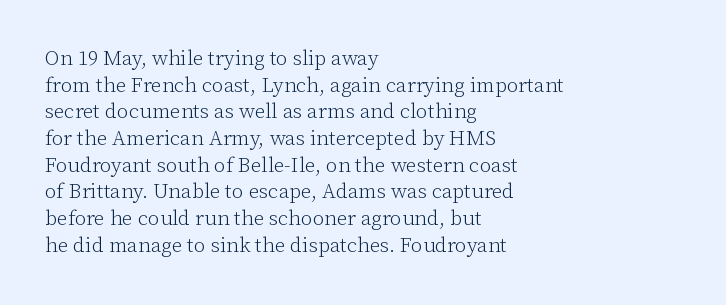
Q: Is the text bold? A: No.
Q: Is the text italic (slanted)? A: No, it is upright.
Q: Is the text underlined? A: No.
Q: How is the paragraph aligned? A: Left-aligned.
Q: Is the spacing between letters normal or unusually wide? A: Normal.
Q: Is the spacing between lines tight, normal or loose? A: Normal.
